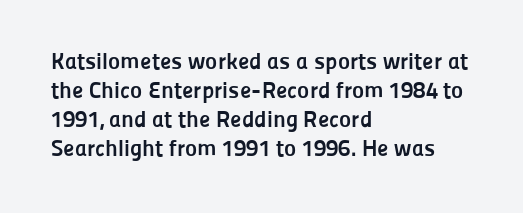
The image shows 23 px bold type, upright; set left-aligned, normal line spacing (1.26x), normal letter spacing, not underlined.
